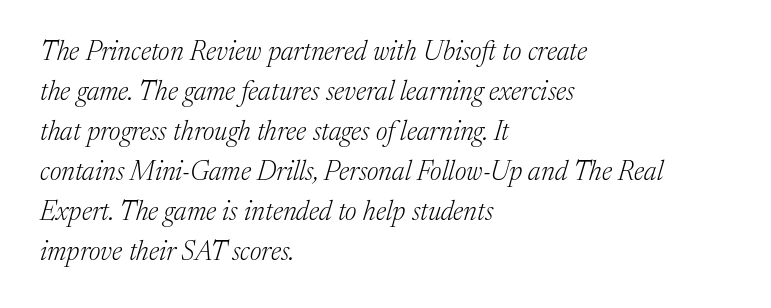
{"italic": "yes", "lean": "right", "slant_degrees": 17, "bold": "no", "underline": "no", "align": "left", "line_spacing": "normal", "line_spacing_ratio": 1.48, "letter_spacing": "normal", "letter_spacing_em": 0.0, "glyph_px": 27}
